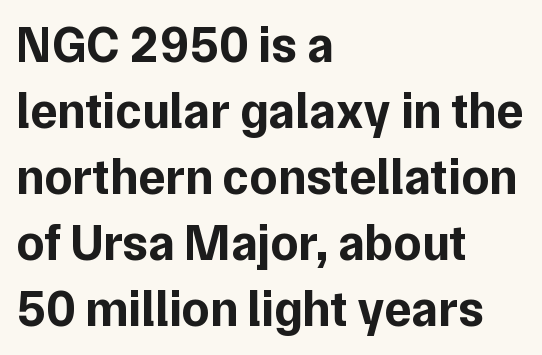
The image shows 50 px bold sans-serif type, upright; set left-aligned, normal line spacing (1.32x), normal letter spacing, not underlined; low stroke contrast and a medium x-height.
